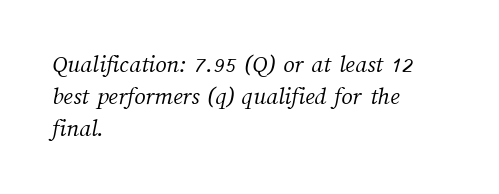
Q: Is the text bold? A: No.
Q: Is the text underlined? A: No.
Q: How is the paragraph aligned? A: Left-aligned.
Q: Is the spacing between letters normal or unusually wide? A: Normal.
Q: Is the spacing between lines tight, normal or loose? A: Normal.
